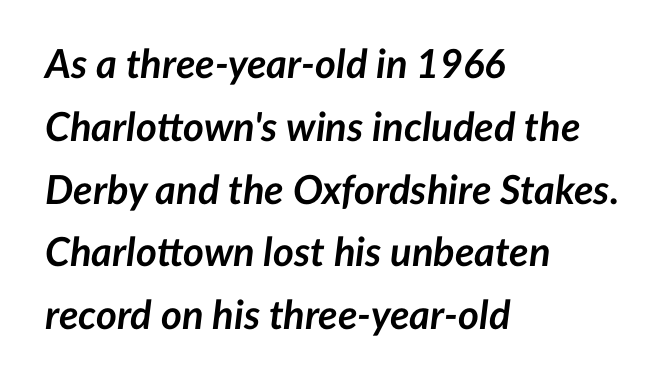
How are the letters spaced? Ordinarily, with no added tracking. Varying glyph widths throughout — classic text-font behaviour. If you measured baseline to baseline, you'd find a middling distance. The typesetter chose a ragged-right arrangement here.
